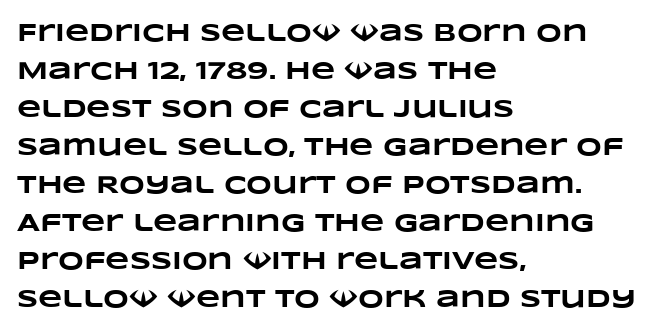
{"bold": "yes", "underline": "no", "align": "left", "line_spacing": "normal", "line_spacing_ratio": 1.52, "letter_spacing": "normal", "letter_spacing_em": 0.0, "glyph_px": 25}
